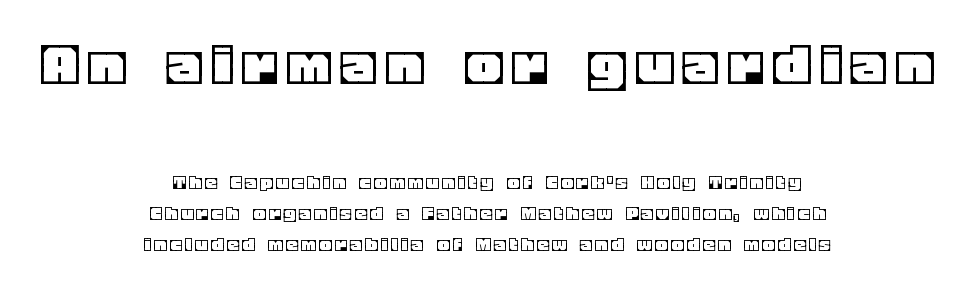
{"italic": "no", "width": "normal", "x_height": "large", "monospaced": "no", "underline": "no", "align": "center", "line_spacing": "normal", "line_spacing_ratio": 1.4, "larger_block": "first", "size_ratio": 3.0, "glyph_px": 66}
